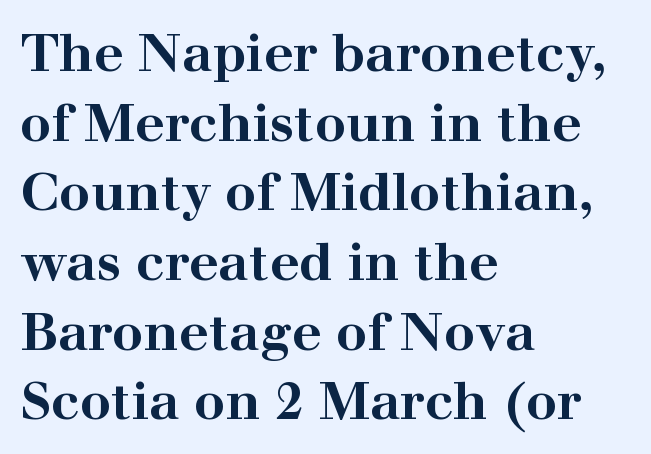
Italic? Not at all — the glyphs are vertical. This rendering employs a face with finishing strokes, i.e., a serif. Every row of glyphs begins at an identical x-position on the left. Here the designer chose a conventional face with non-uniform glyph widths. Leading matches the norm, producing a regular column. Rule under the text: the space is simply empty.
